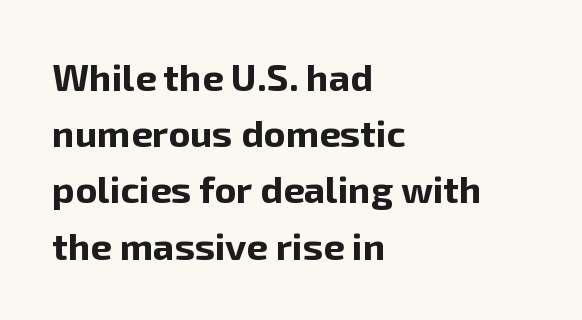
Honestly, the row spacing looks completely unremarkable. No feet cap the strokes, marking this as sans-serif type. Proportional: the letters do not fall into vertical columns. Just letters on the line, the space beneath them empty. The paragraph has a hard left edge and a soft right edge. Posture: straight, roman, zero tilt.
